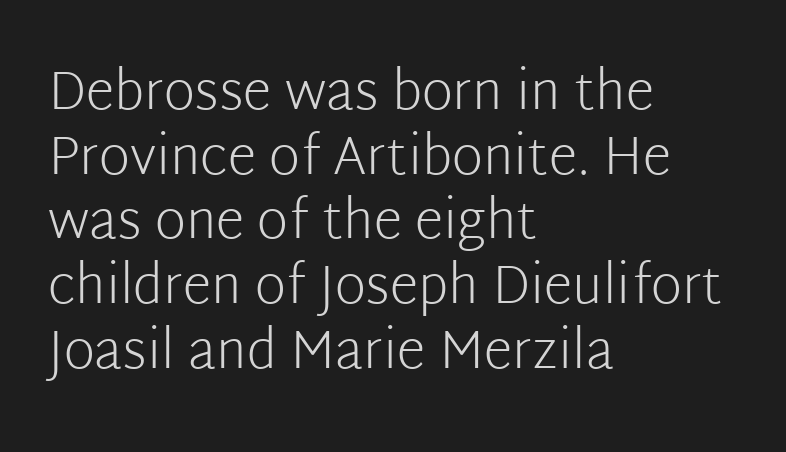
Q: Is the text bold? A: No.
Q: Is the text italic (slanted)? A: No, it is upright.
Q: Is the typeface a serif or a sans-serif typeface? A: Sans-serif.
Q: Is the text underlined? A: No.
Q: How is the paragraph aligned? A: Left-aligned.
Q: Is the spacing between letters normal or unusually wide? A: Normal.
Q: Width (condensed, normal, or wide)? A: Normal.
Q: Stroke contrast? A: Low.
Q: x-height? A: Medium.
Q: Monospaced? A: No.
